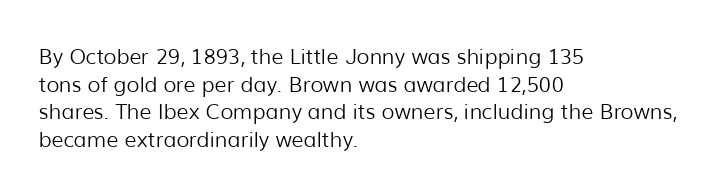
Q: Is the text bold? A: No.
Q: Is the text italic (slanted)? A: No, it is upright.
Q: Is the text underlined? A: No.
Q: How is the paragraph aligned? A: Left-aligned.
Q: Is the spacing between letters normal or unusually wide? A: Normal.
Q: Is the spacing between lines tight, normal or loose? A: Normal.
